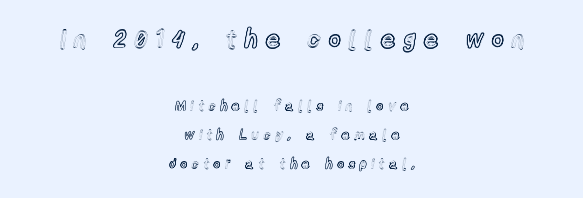
{"underline": "no", "align": "center", "line_spacing": "loose", "line_spacing_ratio": 2.05, "letter_spacing": "wide", "letter_spacing_em": 0.34, "larger_block": "first", "size_ratio": 1.79, "glyph_px": 25}
